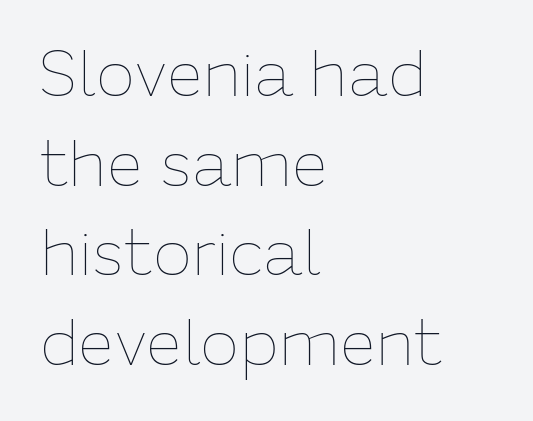
Q: Is the text bold? A: No.
Q: Is the text italic (slanted)? A: No, it is upright.
Q: Is the text underlined? A: No.
Q: How is the paragraph aligned? A: Left-aligned.
Q: Is the spacing between letters normal or unusually wide? A: Normal.
Q: Is the spacing between lines tight, normal or loose? A: Normal.
Q: Width (condensed, normal, or wide)? A: Normal.
Q: Stroke contrast? A: Low.
Q: x-height? A: Medium.
Q: Monospaced? A: No.
